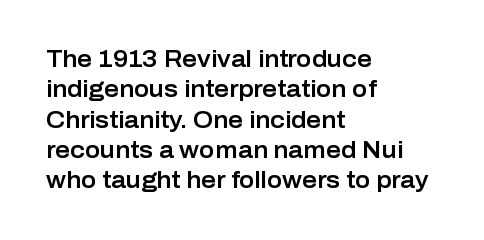
Q: Is the text italic (slanted)? A: No, it is upright.
Q: Is the text underlined? A: No.
Q: How is the paragraph aligned? A: Left-aligned.
Q: Is the spacing between letters normal or unusually wide? A: Normal.
Q: Is the spacing between lines tight, normal or loose? A: Normal.
